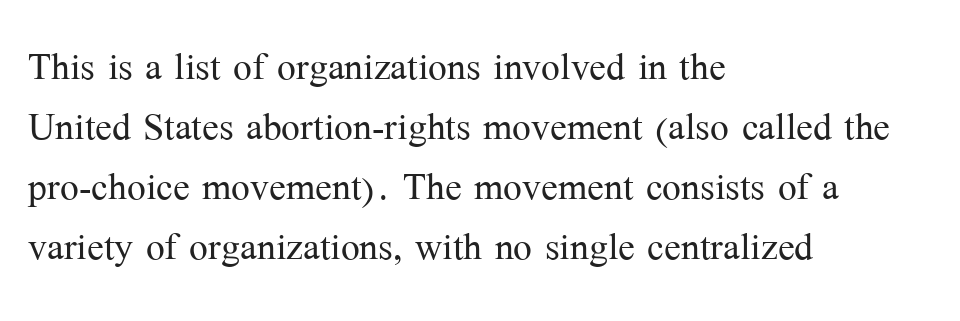
Q: Is the text bold? A: No.
Q: Is the text italic (slanted)? A: No, it is upright.
Q: Is the typeface a serif or a sans-serif typeface? A: Serif.
Q: Is the text underlined? A: No.
Q: How is the paragraph aligned? A: Left-aligned.
Q: Is the spacing between letters normal or unusually wide? A: Normal.
Q: Width (condensed, normal, or wide)? A: Normal.
Q: Stroke contrast? A: Medium.
Q: x-height? A: Medium.
Q: Monospaced? A: No.
